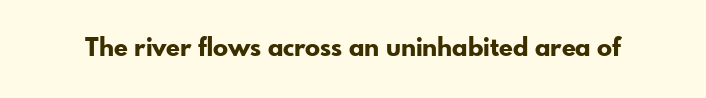
{"italic": "no", "bold": "yes", "underline": "no", "letter_spacing": "normal", "letter_spacing_em": 0.0, "glyph_px": 25}
